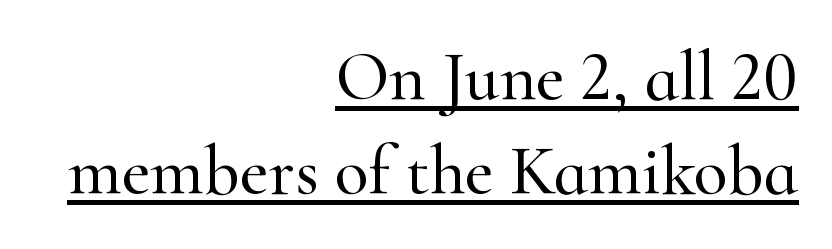
The image shows 70 px serif type, upright; set right-aligned, normal line spacing (1.35x), normal letter spacing, underlined; high stroke contrast and a small x-height.
